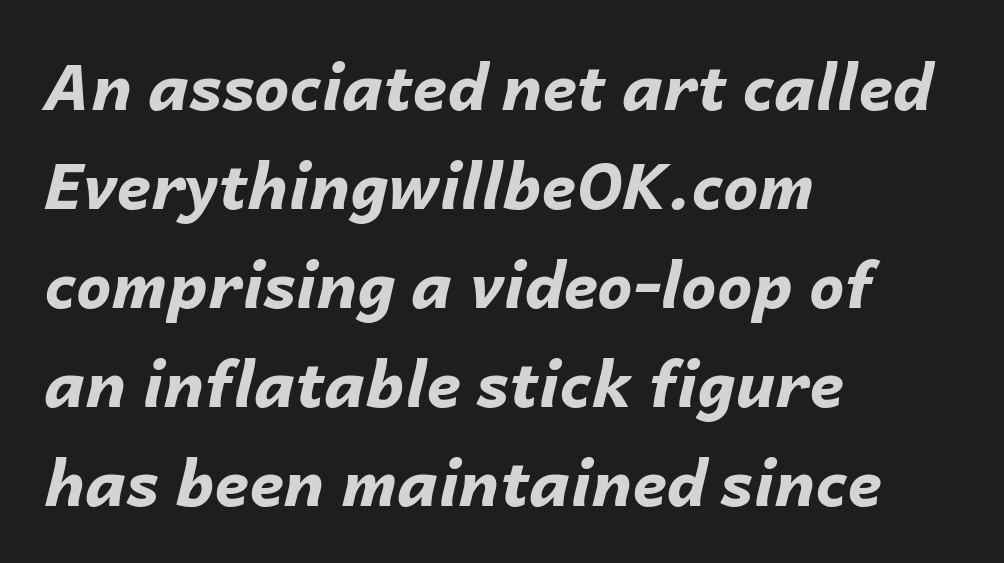
{"italic": "yes", "lean": "right", "slant_degrees": 14, "bold": "yes", "weight": "bold", "width": "normal", "stroke_contrast": "low", "x_height": "medium", "monospaced": "no", "underline": "no", "align": "left", "line_spacing": "normal", "line_spacing_ratio": 1.57, "letter_spacing": "normal", "letter_spacing_em": 0.0, "glyph_px": 63}
